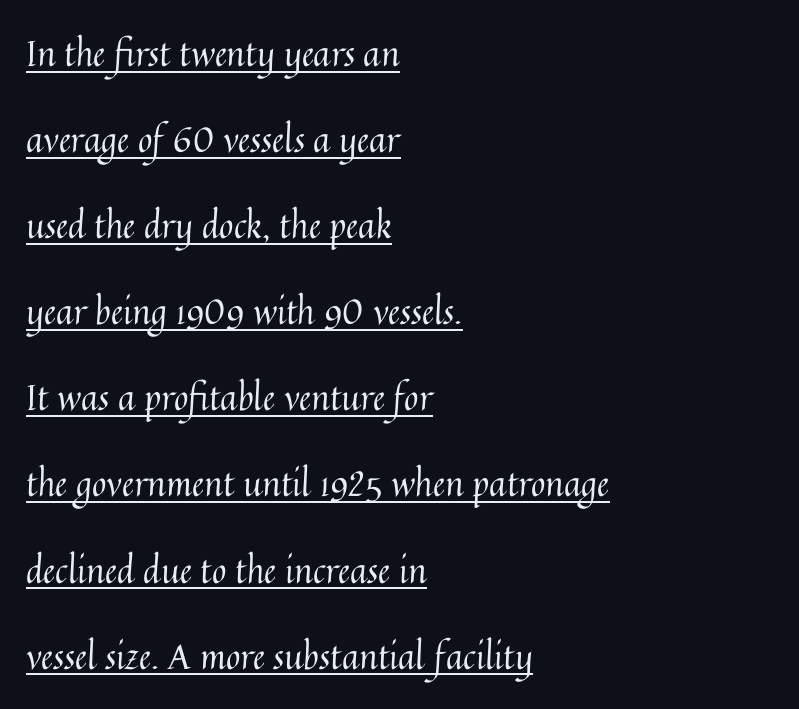
Q: Is the text bold? A: No.
Q: Is the text underlined? A: Yes.
Q: How is the paragraph aligned? A: Left-aligned.
Q: Is the spacing between letters normal or unusually wide? A: Normal.
Q: Is the spacing between lines tight, normal or loose? A: Loose.
Q: Width (condensed, normal, or wide)? A: Normal.
Q: Stroke contrast? A: Medium.
Q: x-height? A: Medium.
Q: Monospaced? A: No.
